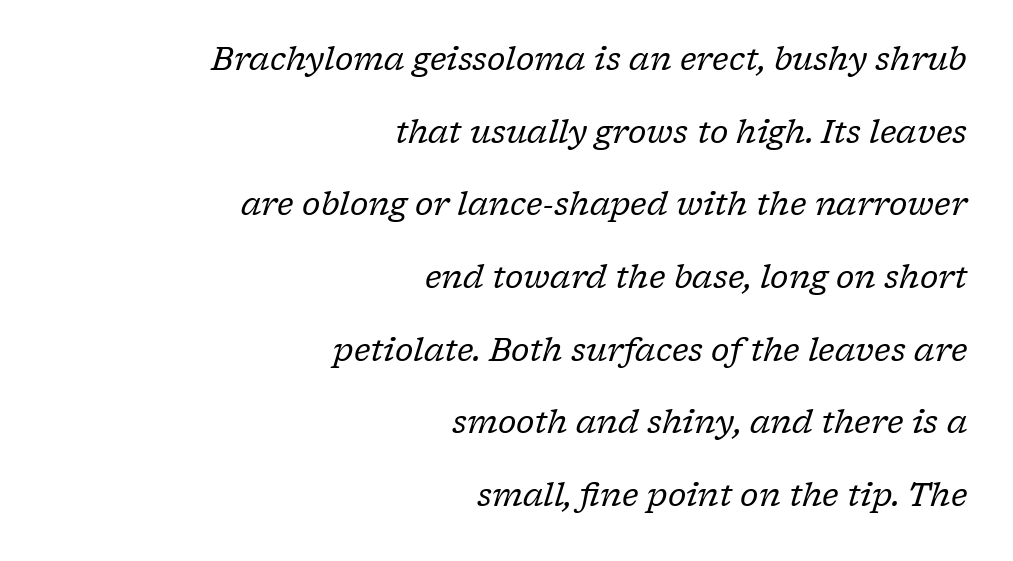
The image shows 32 px regular-weight serif type, italic (leaning right); set right-aligned, loose line spacing (2.27x), normal letter spacing, not underlined; low stroke contrast and a medium x-height.
